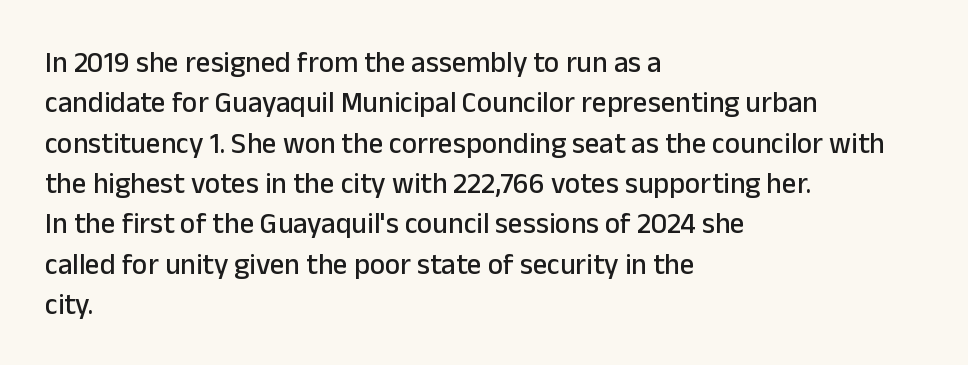
Q: Is the text italic (slanted)? A: No, it is upright.
Q: Is the typeface a serif or a sans-serif typeface? A: Sans-serif.
Q: Is the text underlined? A: No.
Q: How is the paragraph aligned? A: Left-aligned.
Q: Is the spacing between letters normal or unusually wide? A: Normal.
Q: Is the spacing between lines tight, normal or loose? A: Normal.
Q: Width (condensed, normal, or wide)? A: Normal.
Q: Stroke contrast? A: Low.
Q: x-height? A: Medium.
Q: Monospaced? A: No.
